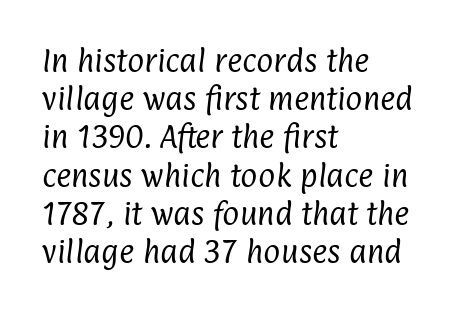
The image shows 26 px text type; set left-aligned, normal line spacing (1.47x), normal letter spacing, not underlined.
